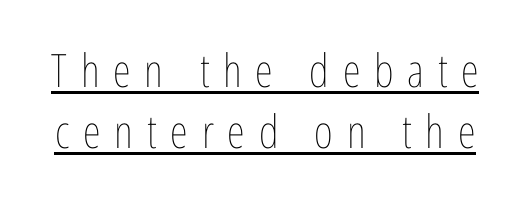
Think of a printed novel: that variable character pitch is what you see here. A light-to-regular cut is what we see here. Caption: lettering with a line underneath. This rendering widens character spacing well past its baseline value. Tall strokes in this sample are plumb rather than angled.
